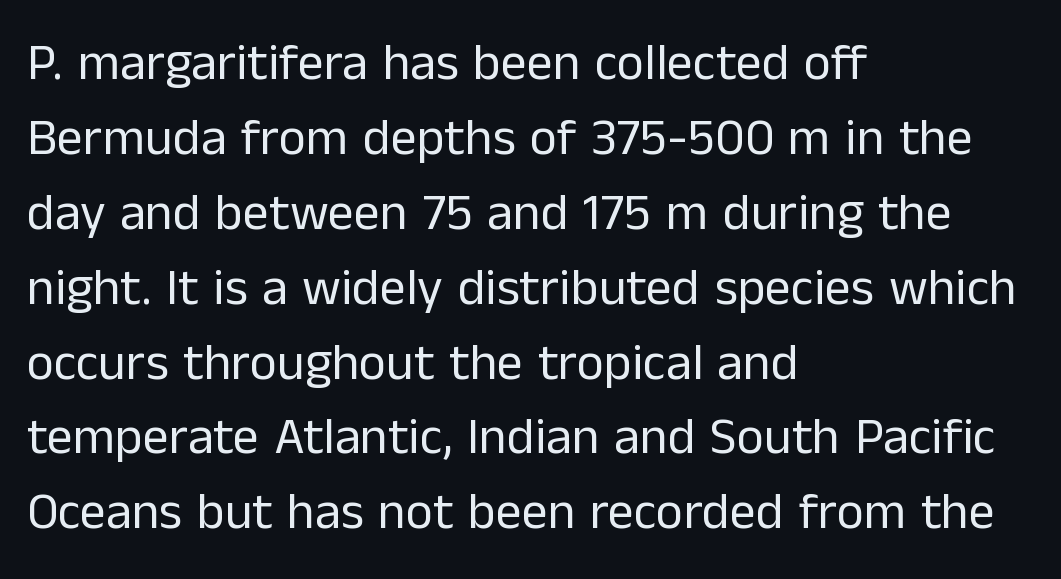
The image shows 52 px regular-weight sans-serif type, upright; set left-aligned, normal line spacing (1.44x), normal letter spacing, not underlined; low stroke contrast and a medium x-height.
